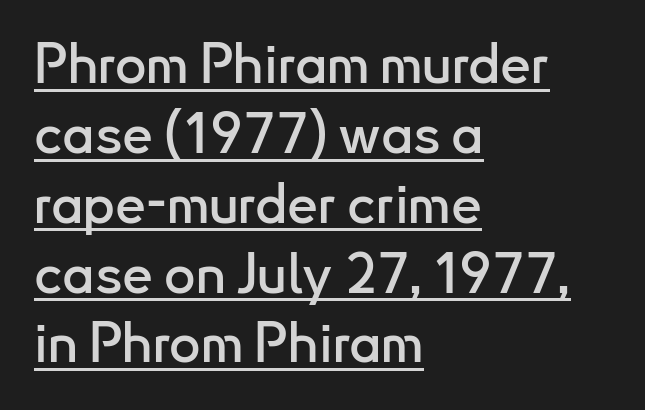
The vertical gap from one line to the next is medium. A typesetter would call this proportional, since set widths differ per character. The rag falls on the right side of this text block. What kind of face is this? One without serifs — a sans.
